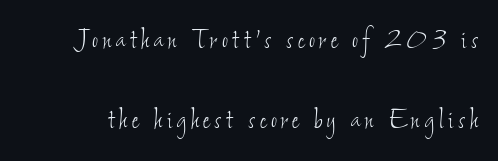
The image shows 33 px thin, condensed type; set loose line spacing (2.41x), not underlined; low stroke contrast and a small x-height.
